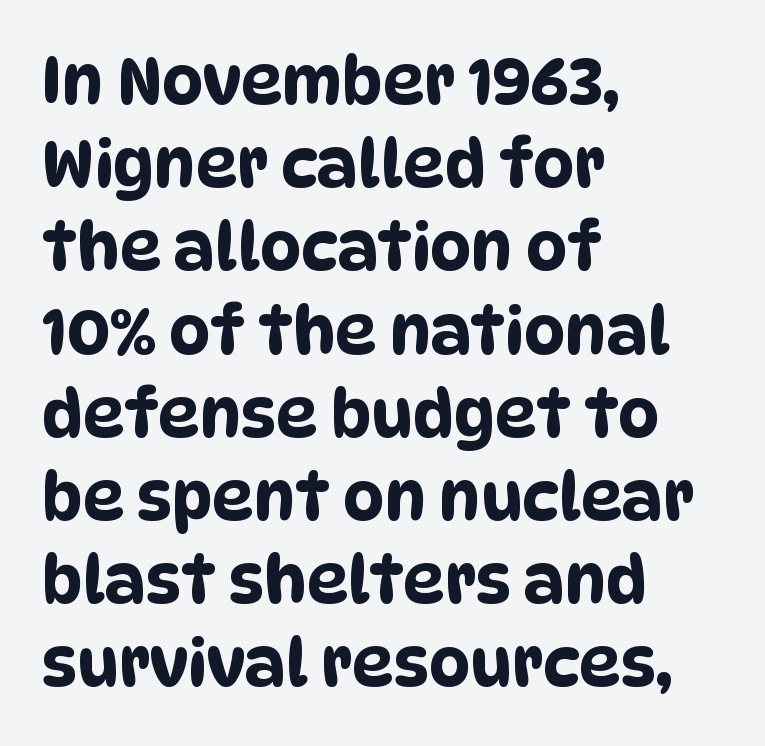
Q: Is the typeface a serif or a sans-serif typeface? A: Sans-serif.
Q: Is the text underlined? A: No.
Q: How is the paragraph aligned? A: Left-aligned.
Q: Is the spacing between letters normal or unusually wide? A: Normal.
Q: Is the spacing between lines tight, normal or loose? A: Normal.
Q: Width (condensed, normal, or wide)? A: Condensed.
Q: Stroke contrast? A: Low.
Q: x-height? A: Large.
Q: Monospaced? A: No.
